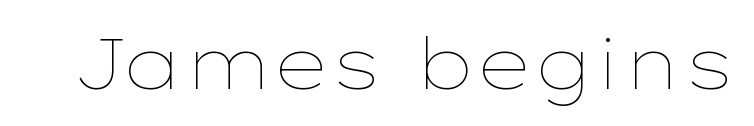
The image shows 70 px thin, wide type, upright; set normal letter spacing, not underlined; low stroke contrast and a medium x-height.
